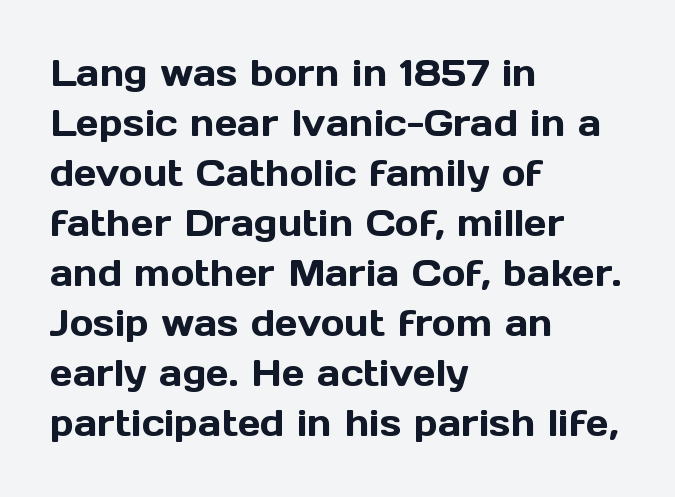
Honestly, the row spacing looks completely unremarkable. Where is the straight margin? On the left. The rendering uses natural spacing where letterforms have individual widths. Default kerning and tracking; the words read as compact shapes. Beneath every word, the page is bare. It's the straight-up-and-down kind of type.
